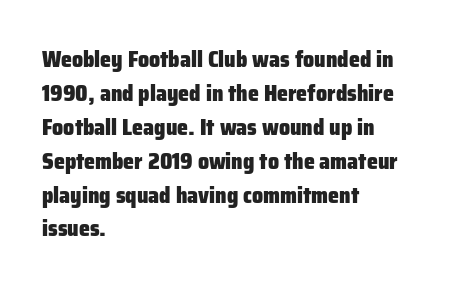
The lettering holds an erect, upright posture throughout. No word sits above an underline. Thick stems and heavy bowls — unmistakably bold. How are the letters spaced? Ordinarily, with no added tracking. Line beginnings align vertically; line endings do not.
